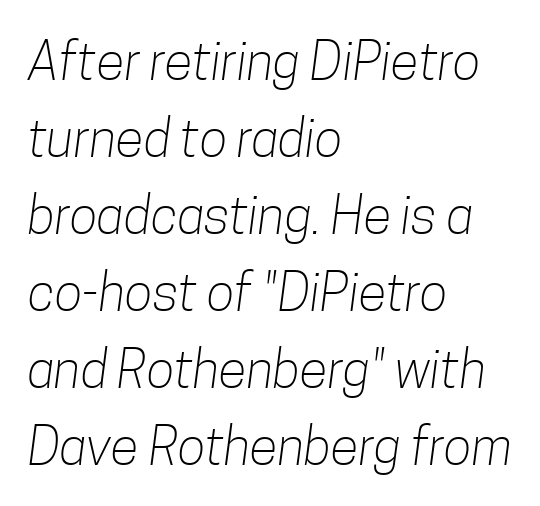
The image shows 52 px light, condensed sans-serif type; set left-aligned, normal line spacing (1.48x), normal letter spacing, not underlined; low stroke contrast and a medium x-height.
